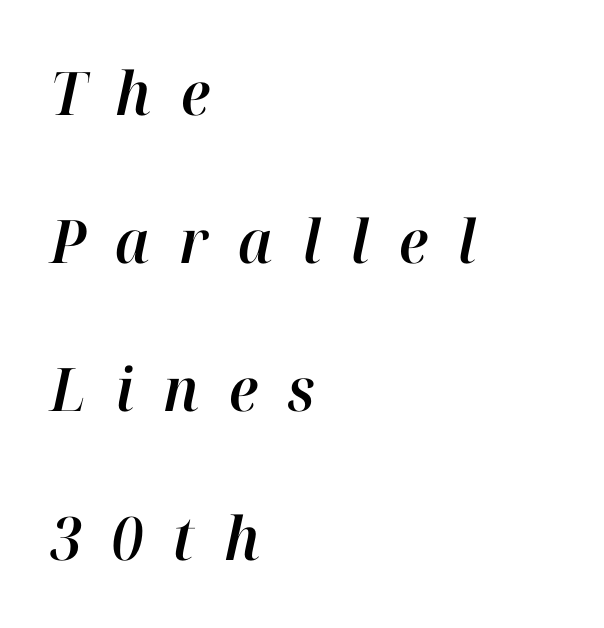
The image shows 60 px text type, italic (leaning right); set left-aligned, loose line spacing (2.47x), unusually wide letter spacing (+0.49 em), not underlined; high stroke contrast and a medium x-height.
